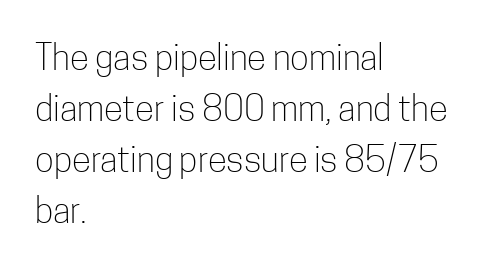
{"serif": "no", "italic": "no", "bold": "no", "weight": "light", "width": "condensed", "stroke_contrast": "low", "x_height": "medium", "monospaced": "no", "underline": "no", "align": "left", "line_spacing": "normal", "line_spacing_ratio": 1.46, "letter_spacing": "normal", "letter_spacing_em": 0.0, "glyph_px": 35}
